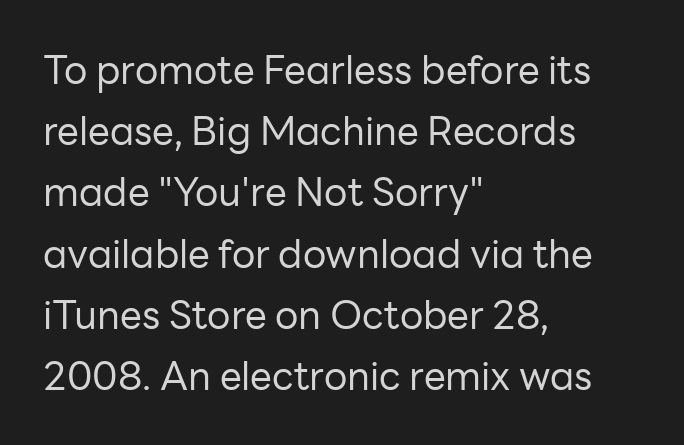
Here the designer chose a conventional face with non-uniform glyph widths. The letterforms sit shoulder to shoulder at normal distance. Grotesque or geometric, the face here clearly has no serifs. Short and long lines alike share a common starting point at left. Plain, unruled lines of type. The font's upright variant was chosen for this text.
